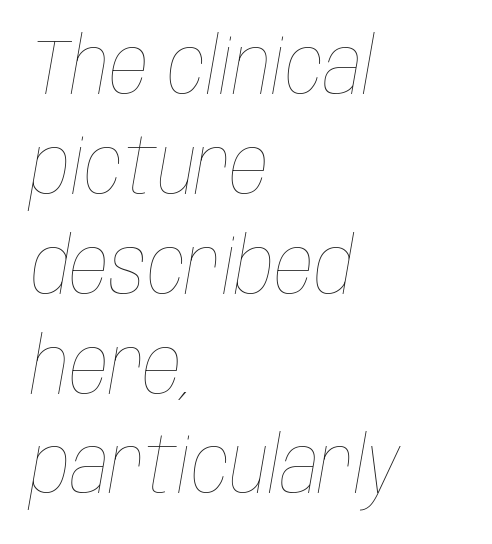
{"italic": "yes", "lean": "right", "slant_degrees": 10, "bold": "no", "weight": "thin", "width": "condensed", "stroke_contrast": "low", "x_height": "large", "monospaced": "no", "underline": "no", "align": "left", "line_spacing": "normal", "line_spacing_ratio": 1.28, "letter_spacing": "normal", "letter_spacing_em": 0.0, "glyph_px": 78}
